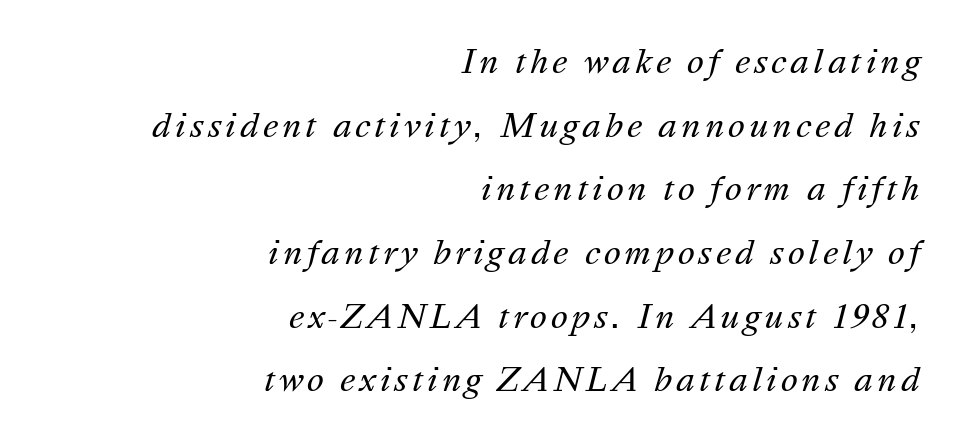
{"italic": "yes", "lean": "right", "slant_degrees": 16, "bold": "no", "weight": "regular", "width": "normal", "stroke_contrast": "medium", "x_height": "medium", "monospaced": "no", "underline": "no", "align": "right", "line_spacing": "loose", "line_spacing_ratio": 1.99, "glyph_px": 32}
